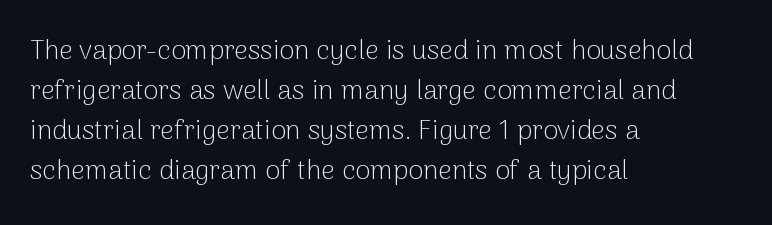
{"italic": "no", "bold": "no", "underline": "no", "align": "left", "line_spacing": "normal", "line_spacing_ratio": 1.48, "letter_spacing": "normal", "letter_spacing_em": 0.0, "glyph_px": 27}
